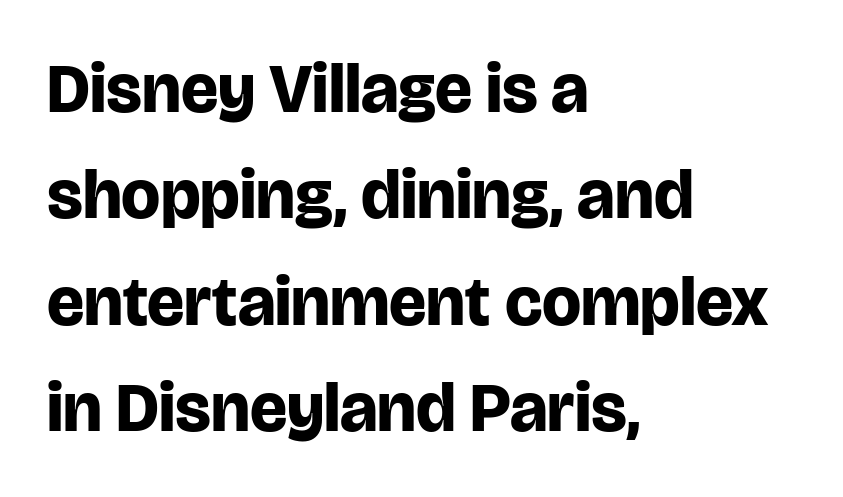
The image shows 69 px bold sans-serif type, upright; set left-aligned, normal line spacing (1.54x), normal letter spacing, not underlined; low stroke contrast and a large x-height.
